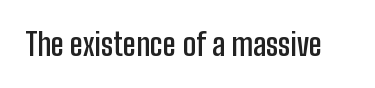
Here the designer chose a conventional face with non-uniform glyph widths. A typesetter would call this zero additional tracking. The font is running at a semibold setting, under full bold. Rule under the text: the space is simply empty. Quick note: not italic, upright.
